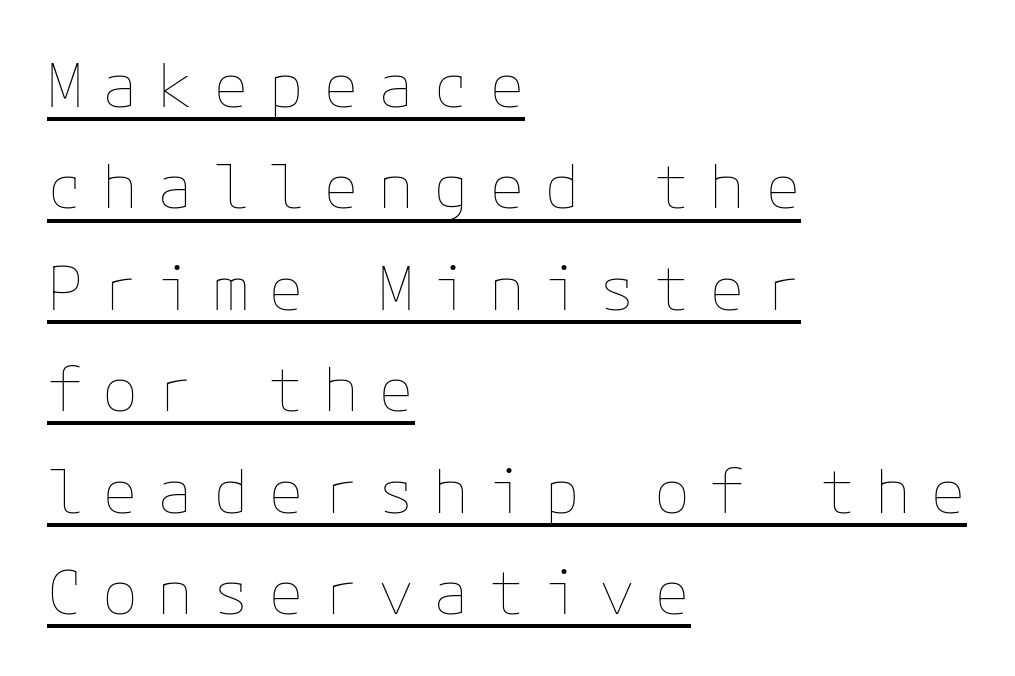
{"italic": "no", "bold": "no", "weight": "thin", "width": "normal", "stroke_contrast": "low", "x_height": "medium", "underline": "yes", "align": "left", "line_spacing": "normal", "line_spacing_ratio": 1.69, "letter_spacing": "wide", "letter_spacing_em": 0.32, "glyph_px": 60}
